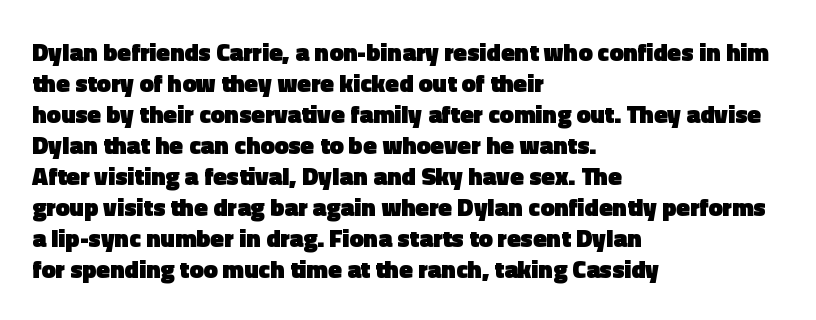
{"italic": "no", "bold": "yes", "underline": "no", "align": "left", "line_spacing_ratio": 1.24, "letter_spacing": "normal", "letter_spacing_em": 0.0, "glyph_px": 25}
